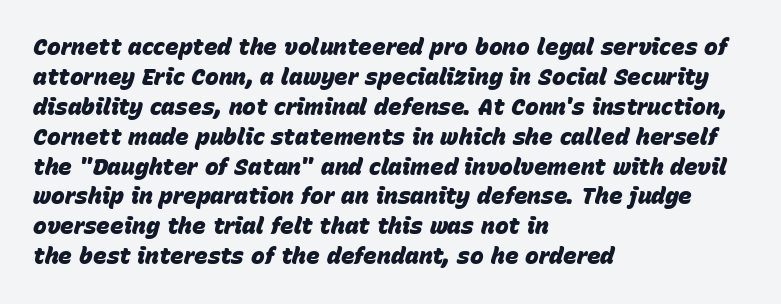
{"italic": "yes", "lean": "right", "slant_degrees": 15, "bold": "yes", "underline": "no", "align": "left", "line_spacing": "normal", "line_spacing_ratio": 1.3, "letter_spacing": "normal", "letter_spacing_em": 0.0, "glyph_px": 23}
